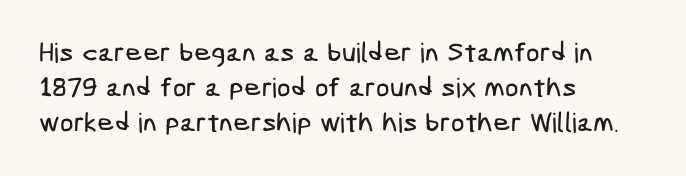
The image shows 27 px text type; set left-aligned, normal line spacing (1.29x), normal letter spacing, not underlined.
